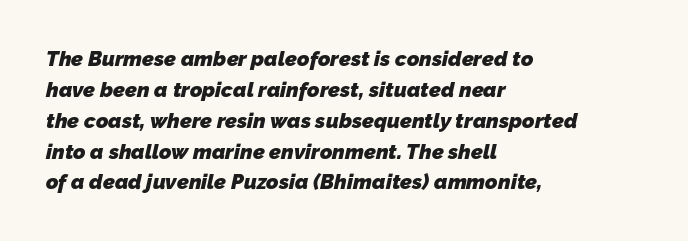
Does the weight exceed regular? Yes, all the way to bold. The gaps between neighbouring characters are ordinary and unremarkable. This rendering uses left alignment, leaving the right contour irregular. The space directly below the letters is spotless.
